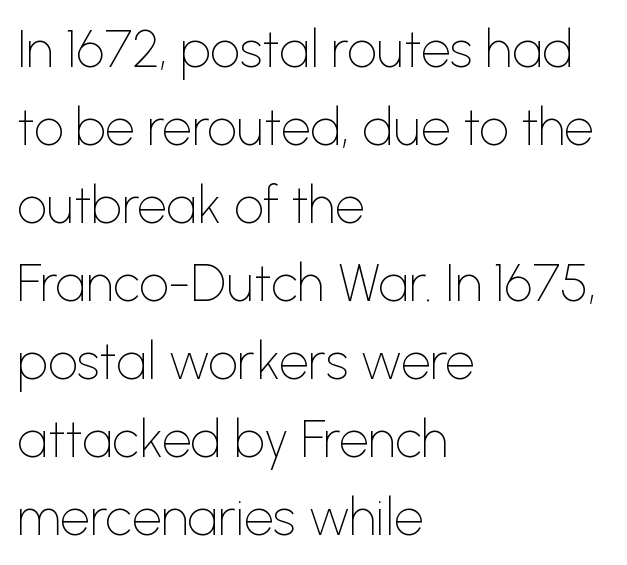
These lines keep a tight, regular rhythm from letter to letter. Regarding serifs, this sample does without them. On a weight scale, this lands at 450 or below. These lines sit exactly where default settings would place them.
